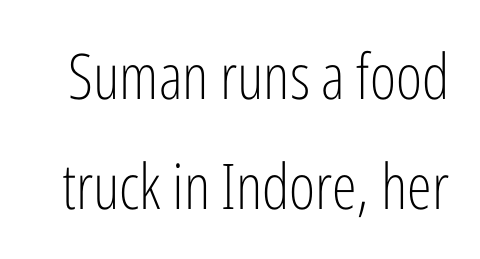
The image shows 63 px light, condensed sans-serif type, upright; set line spacing 1.74x, normal letter spacing, not underlined; low stroke contrast and a medium x-height.
